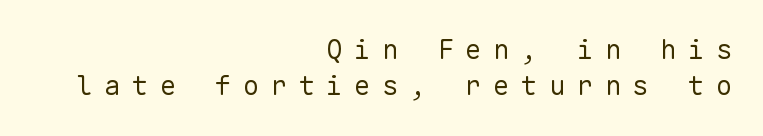
{"italic": "no", "bold": "no", "underline": "no", "align": "right", "line_spacing": "normal", "line_spacing_ratio": 1.34, "letter_spacing": "wide", "letter_spacing_em": 0.43, "glyph_px": 27}
